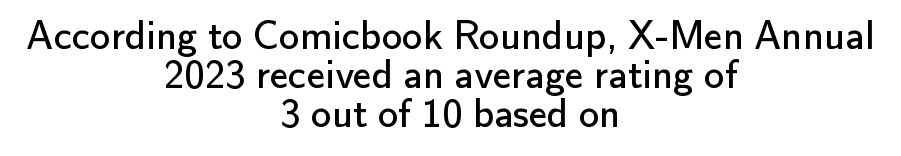
{"serif": "no", "italic": "no", "bold": "no", "weight": "regular", "width": "normal", "stroke_contrast": "low", "x_height": "small", "monospaced": "no", "underline": "no", "align": "center", "line_spacing": "tight", "line_spacing_ratio": 0.95, "letter_spacing": "normal", "letter_spacing_em": 0.0, "glyph_px": 41}
